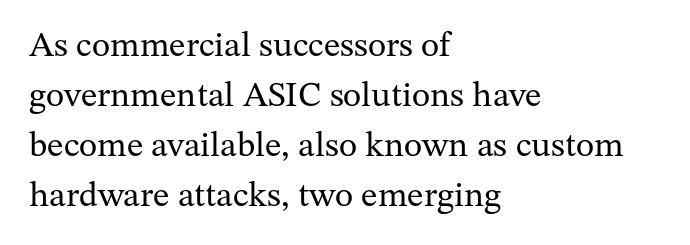
{"serif": "yes", "italic": "no", "bold": "no", "weight": "regular", "width": "normal", "stroke_contrast": "medium", "x_height": "medium", "monospaced": "no", "underline": "no", "align": "left", "line_spacing": "normal", "line_spacing_ratio": 1.43, "letter_spacing": "normal", "letter_spacing_em": 0.0, "glyph_px": 35}
